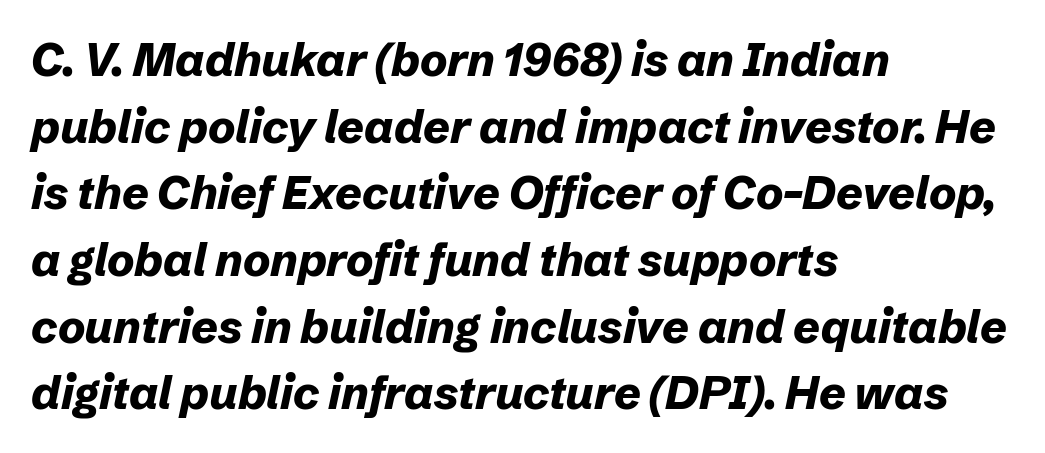
The image shows 46 px bold type, italic (leaning right); set left-aligned, normal line spacing (1.45x), normal letter spacing, not underlined; low stroke contrast and a medium x-height.
